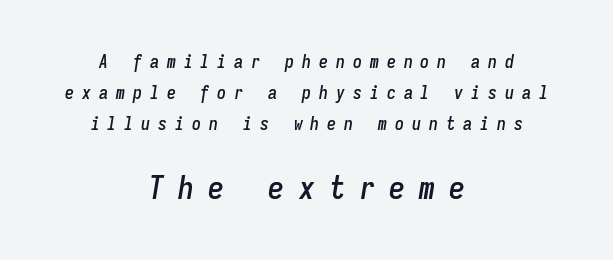
Q: Is the text italic (slanted)? A: Yes, it leans right by about 9 degrees.
Q: Is the text underlined? A: No.
Q: How is the paragraph aligned? A: Centered.
Q: Is the spacing between letters normal or unusually wide? A: Unusually wide.
Q: Which block of text is set in a larger size, the first (top) or the second (bottom)? A: The second (bottom) one.
Q: Width (condensed, normal, or wide)? A: Condensed.
Q: Stroke contrast? A: Low.
Q: x-height? A: Medium.
Q: Monospaced? A: Yes.
